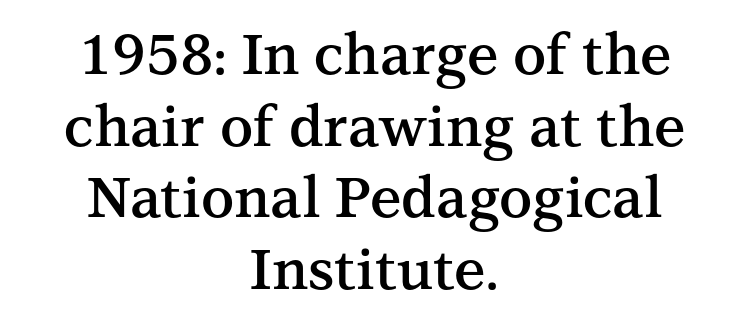
Q: Is the text bold? A: Semi-bold.
Q: Is the text italic (slanted)? A: No, it is upright.
Q: Is the typeface a serif or a sans-serif typeface? A: Serif.
Q: Is the text underlined? A: No.
Q: How is the paragraph aligned? A: Centered.
Q: Is the spacing between letters normal or unusually wide? A: Normal.
Q: Is the spacing between lines tight, normal or loose? A: Normal.
Q: Width (condensed, normal, or wide)? A: Normal.
Q: Stroke contrast? A: Medium.
Q: x-height? A: Medium.
Q: Monospaced? A: No.
